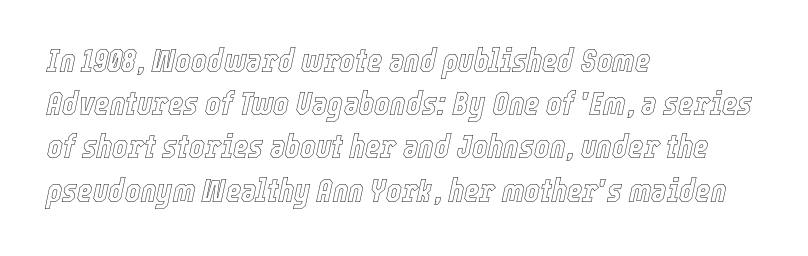
The image shows 33 px condensed type, italic (leaning right); set left-aligned, normal line spacing (1.31x), normal letter spacing, not underlined; a medium x-height.
